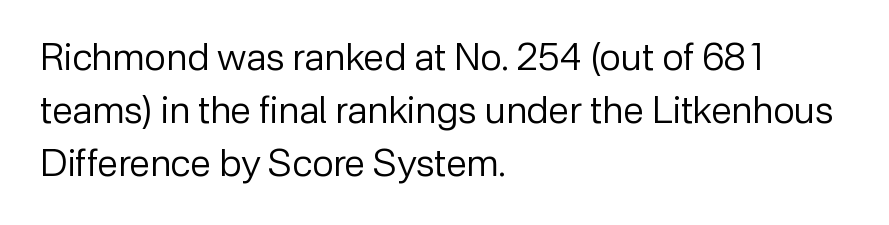
{"serif": "no", "italic": "no", "bold": "no", "weight": "regular", "width": "normal", "stroke_contrast": "low", "x_height": "medium", "monospaced": "no", "underline": "no", "align": "left", "line_spacing": "normal", "line_spacing_ratio": 1.39, "letter_spacing": "normal", "letter_spacing_em": 0.0, "glyph_px": 38}
